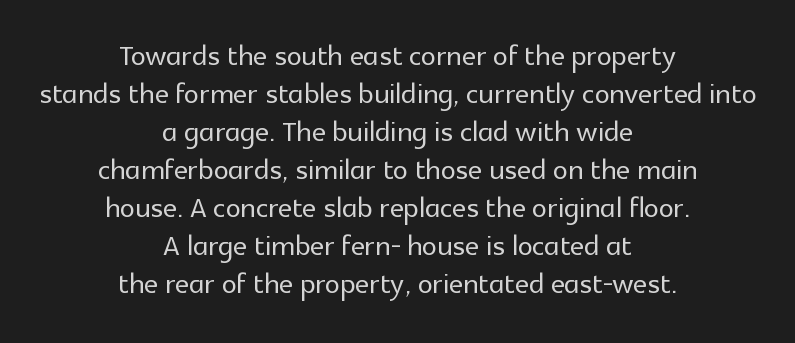
Q: Is the text italic (slanted)? A: No, it is upright.
Q: Is the typeface a serif or a sans-serif typeface? A: Sans-serif.
Q: Is the text underlined? A: No.
Q: How is the paragraph aligned? A: Centered.
Q: Is the spacing between letters normal or unusually wide? A: Normal.
Q: Is the spacing between lines tight, normal or loose? A: Tight.
Q: Width (condensed, normal, or wide)? A: Normal.
Q: x-height? A: Medium.
Q: Monospaced? A: No.
